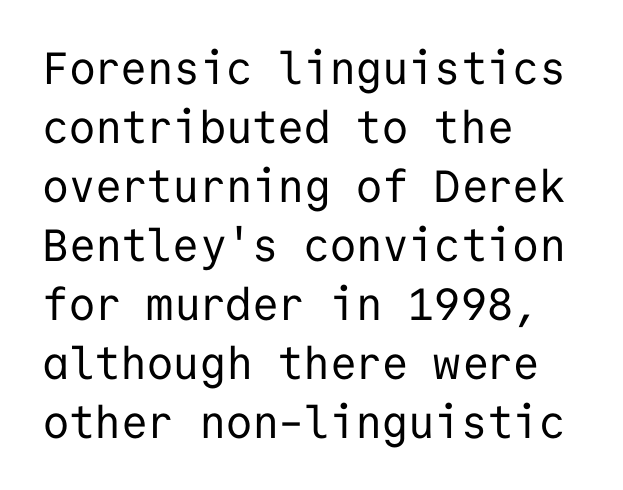
{"serif": "no", "italic": "no", "bold": "no", "weight": "regular", "width": "normal", "stroke_contrast": "low", "x_height": "medium", "monospaced": "yes", "underline": "no", "align": "left", "line_spacing": "normal", "line_spacing_ratio": 1.31, "letter_spacing": "normal", "letter_spacing_em": 0.0, "glyph_px": 45}
